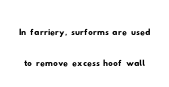
The image shows 23 px text type; set normal line spacing (1.34x), normal letter spacing, not underlined.
